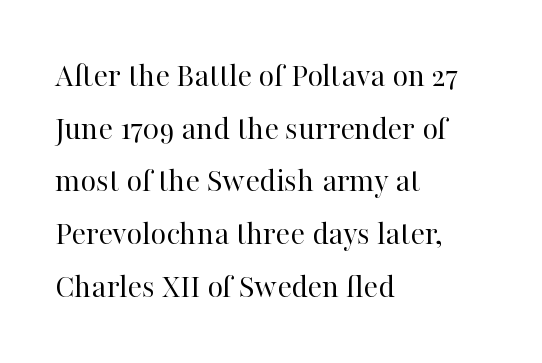
Q: Is the text bold? A: No.
Q: Is the text italic (slanted)? A: No, it is upright.
Q: Is the typeface a serif or a sans-serif typeface? A: Serif.
Q: Is the text underlined? A: No.
Q: How is the paragraph aligned? A: Left-aligned.
Q: Is the spacing between letters normal or unusually wide? A: Normal.
Q: Is the spacing between lines tight, normal or loose? A: Normal.
Q: Width (condensed, normal, or wide)? A: Normal.
Q: Stroke contrast? A: High.
Q: x-height? A: Medium.
Q: Monospaced? A: No.
